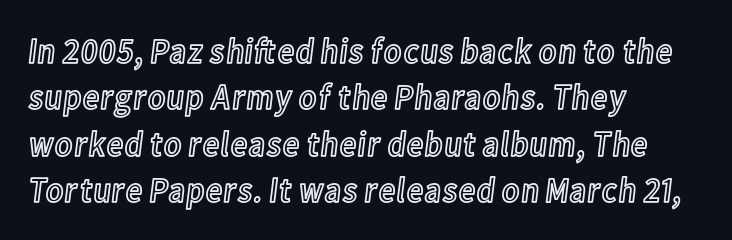
{"width": "condensed", "x_height": "medium", "monospaced": "no", "underline": "no", "align": "left", "line_spacing": "normal", "line_spacing_ratio": 1.29, "letter_spacing": "normal", "letter_spacing_em": 0.0, "glyph_px": 36}
